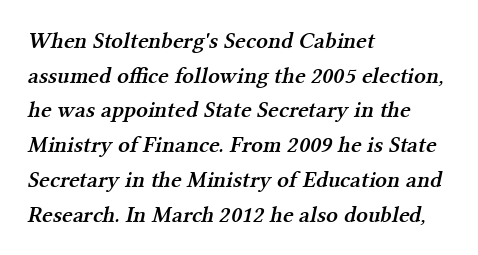
Q: Is the text bold? A: Semi-bold.
Q: Is the text underlined? A: No.
Q: How is the paragraph aligned? A: Left-aligned.
Q: Is the spacing between letters normal or unusually wide? A: Normal.
Q: Is the spacing between lines tight, normal or loose? A: Normal.
